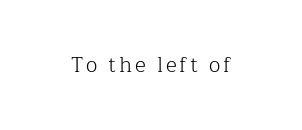
Q: Is the text bold? A: No.
Q: Is the text italic (slanted)? A: No, it is upright.
Q: Is the text underlined? A: No.
